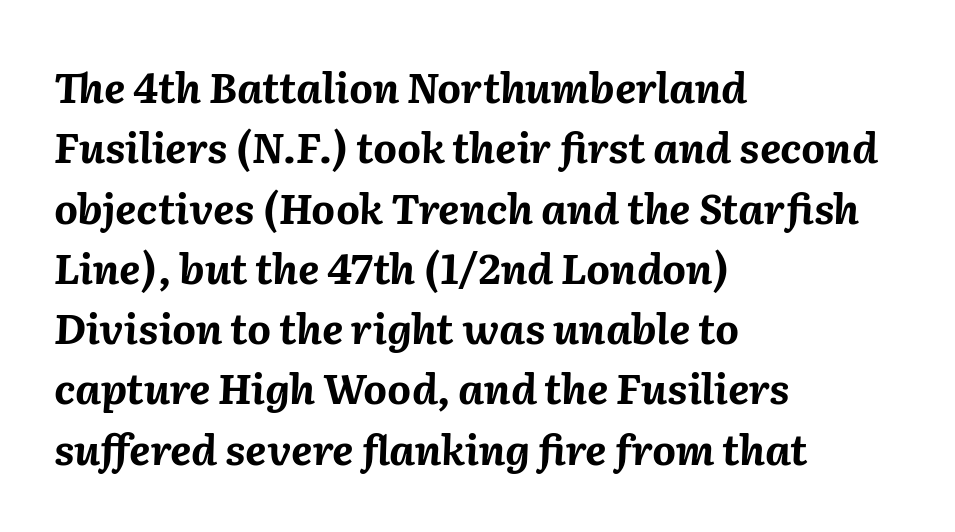
The image shows 41 px bold type, italic (leaning right); set left-aligned, normal line spacing (1.47x), normal letter spacing, not underlined; medium stroke contrast and a medium x-height.
